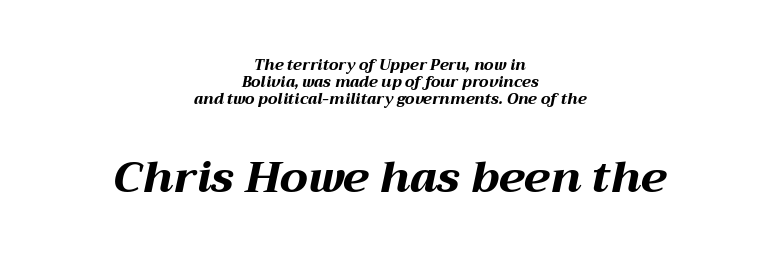
The image shows 44 px bold, wide type, italic (leaning right); set centered, tight line spacing (1.15x), normal letter spacing, not underlined; the second (bottom) block is 2.93x larger; medium stroke contrast and a medium x-height.
